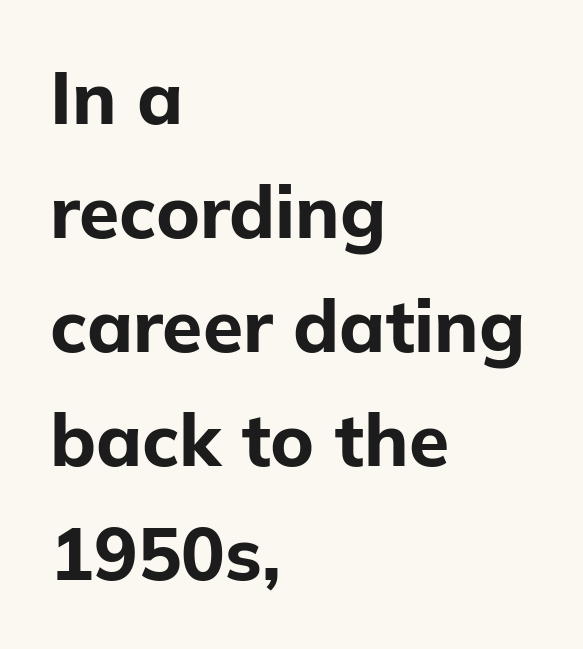
Ordinary non-slanted type is in use. Bare-footed words on every line. Left-aligned paragraph, ragged on the right. Proportional: the letters do not fall into vertical columns. Students, observe: this is what conventionally led text looks like. Short note: letters normally spaced.
